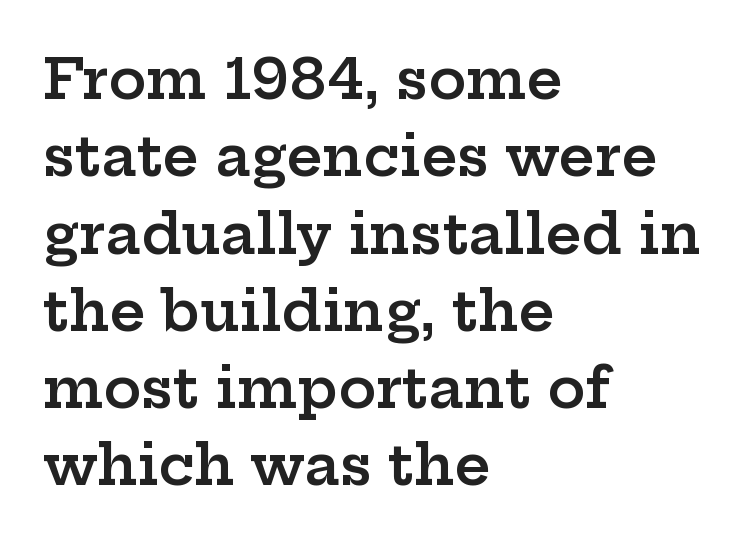
The image shows 56 px semibold, wide serif type, upright; set left-aligned, normal line spacing (1.38x), normal letter spacing, not underlined; low stroke contrast and a medium x-height.
